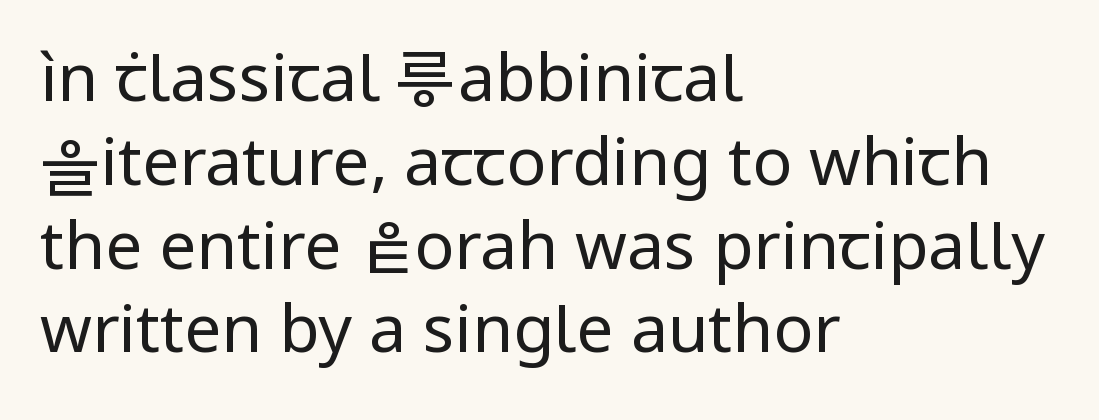
Q: Is the text bold? A: No.
Q: Is the text italic (slanted)? A: No, it is upright.
Q: Is the typeface a serif or a sans-serif typeface? A: Sans-serif.
Q: Is the text underlined? A: No.
Q: How is the paragraph aligned? A: Left-aligned.
Q: Is the spacing between letters normal or unusually wide? A: Normal.
Q: Is the spacing between lines tight, normal or loose? A: Normal.
Q: Width (condensed, normal, or wide)? A: Normal.
Q: Stroke contrast? A: Low.
Q: x-height? A: Medium.
Q: Monospaced? A: No.
